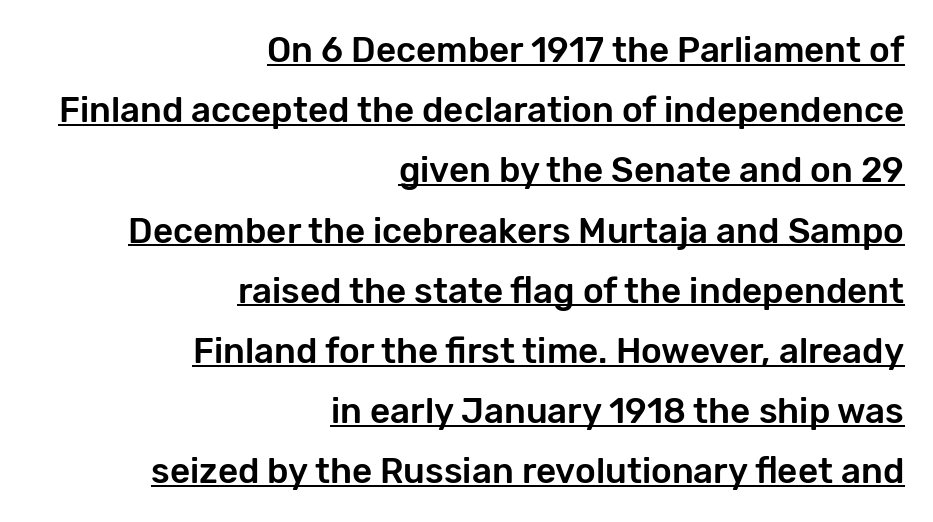
When letters stand straight like this, we call the style roman or upright. Quick note: underline on. The designer went with a sans here, leaving each stem footless. Compared with typical body copy, the letter spacing here is the same. This sample has the flowing, uneven cadence of proportional lettering.
